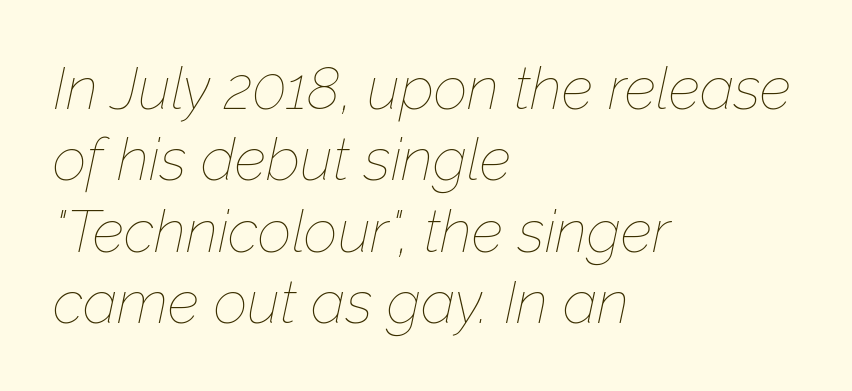
Notice how the stems are inclined rather than vertical — that's the hallmark of italics. The letterforms sit shoulder to shoulder at normal distance. Notice how the passage keeps a crisp vertical edge on the left only. The cut favours lightness, reaching ordinary text weight at its darkest. Spacing verdict: proportional, widths tailored to each character. Nobody drew a line under any word here.
